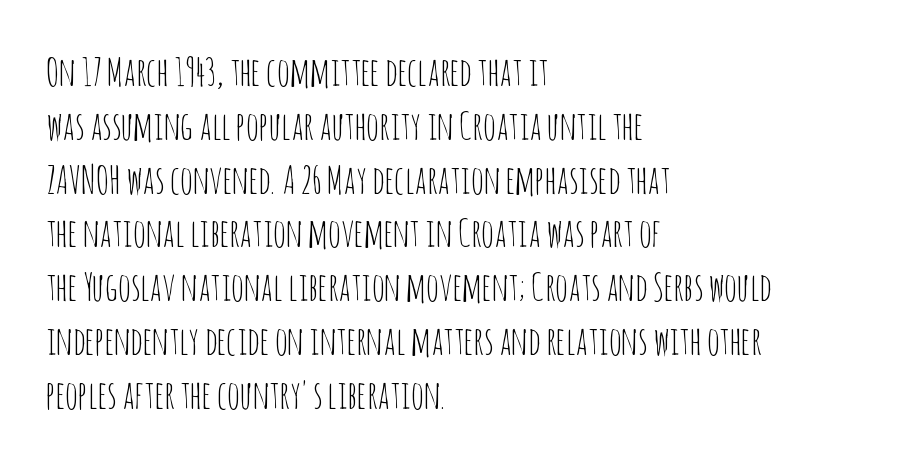
The image shows 39 px thin, condensed sans-serif type, upright; set left-aligned, normal line spacing (1.38x), normal letter spacing, not underlined; low stroke contrast and a large x-height.
